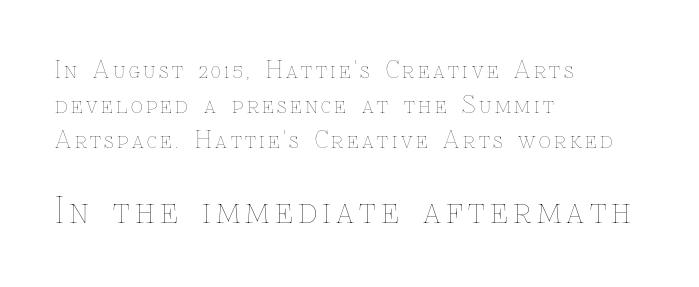
The zone under the glyphs is completely vacant. Notice how the stems are strictly vertical — no italics here. A classic flush-left, rag-right setting is used for this passage. A student would notice the bottom passage is typeset larger than what precedes it.
